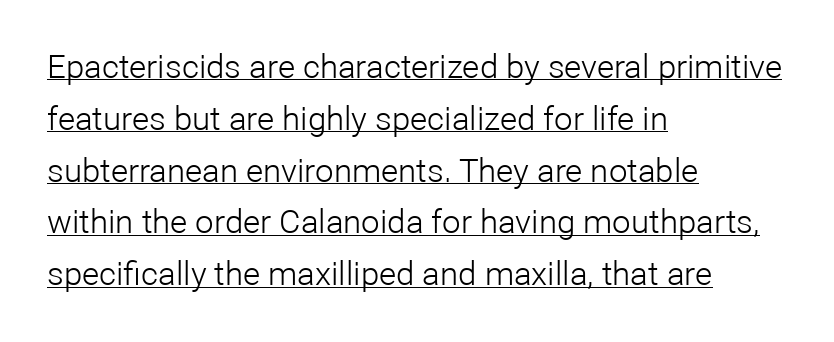
{"serif": "no", "italic": "no", "bold": "no", "weight": "light", "width": "normal", "stroke_contrast": "low", "x_height": "medium", "monospaced": "no", "underline": "yes", "align": "left", "line_spacing": "normal", "line_spacing_ratio": 1.57, "letter_spacing": "normal", "letter_spacing_em": 0.0, "glyph_px": 33}
